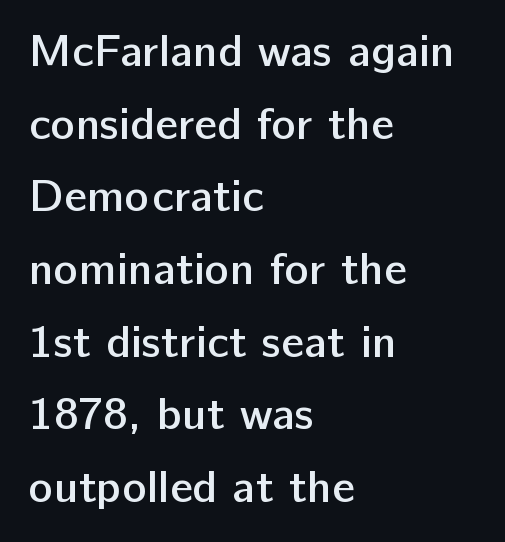
Q: Is the text bold? A: Semi-bold.
Q: Is the text italic (slanted)? A: No, it is upright.
Q: Is the typeface a serif or a sans-serif typeface? A: Sans-serif.
Q: Is the text underlined? A: No.
Q: How is the paragraph aligned? A: Left-aligned.
Q: Is the spacing between letters normal or unusually wide? A: Normal.
Q: Is the spacing between lines tight, normal or loose? A: Normal.
Q: Width (condensed, normal, or wide)? A: Normal.
Q: Stroke contrast? A: Low.
Q: x-height? A: Medium.
Q: Monospaced? A: No.
